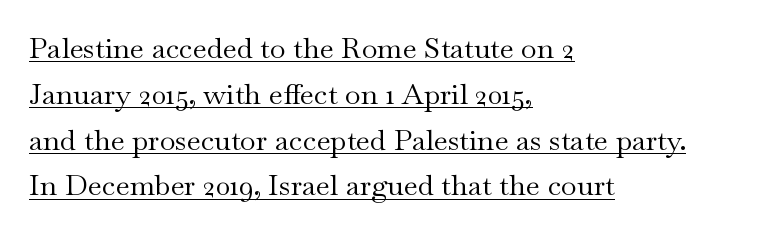
The image shows 29 px regular-weight, wide serif type, upright; set left-aligned, normal line spacing (1.58x), normal letter spacing, underlined; medium stroke contrast and a small x-height.
